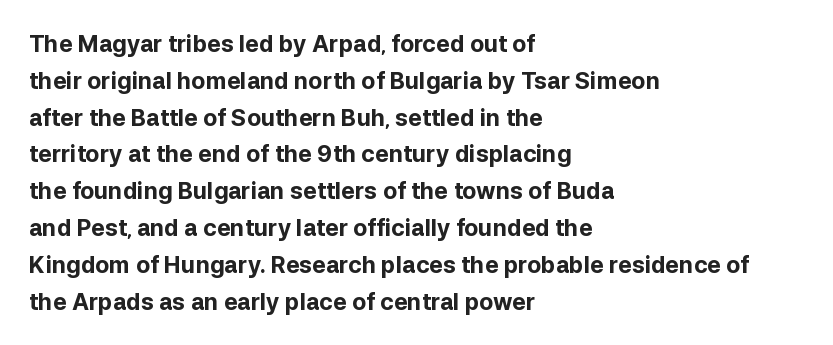
Q: Is the text bold? A: Yes.
Q: Is the text italic (slanted)? A: No, it is upright.
Q: Is the text underlined? A: No.
Q: How is the paragraph aligned? A: Left-aligned.
Q: Is the spacing between letters normal or unusually wide? A: Normal.
Q: Is the spacing between lines tight, normal or loose? A: Normal.
